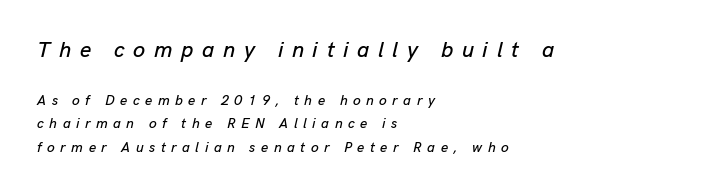
Q: Is the text italic (slanted)? A: Yes, it leans right by about 13 degrees.
Q: Is the text underlined? A: No.
Q: How is the paragraph aligned? A: Left-aligned.
Q: Is the spacing between letters normal or unusually wide? A: Unusually wide.
Q: Is the spacing between lines tight, normal or loose? A: Normal.
Q: Which block of text is set in a larger size, the first (top) or the second (bottom)? A: The first (top) one.
